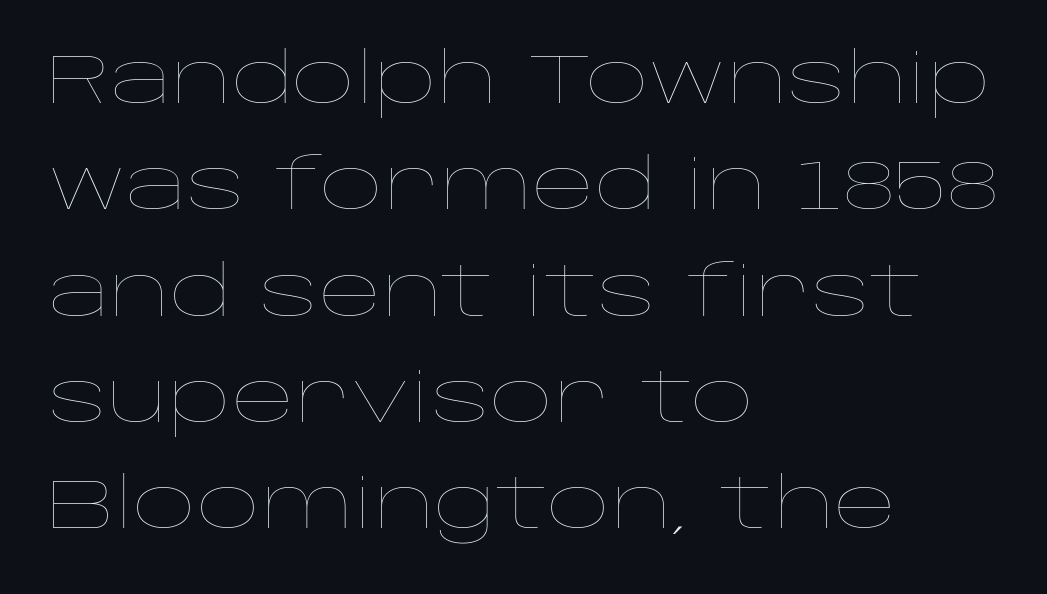
{"italic": "no", "bold": "no", "weight": "thin", "width": "wide", "stroke_contrast": "low", "x_height": "large", "monospaced": "no", "underline": "no", "align": "left", "line_spacing": "normal", "line_spacing_ratio": 1.54, "letter_spacing": "normal", "letter_spacing_em": 0.0, "glyph_px": 69}
